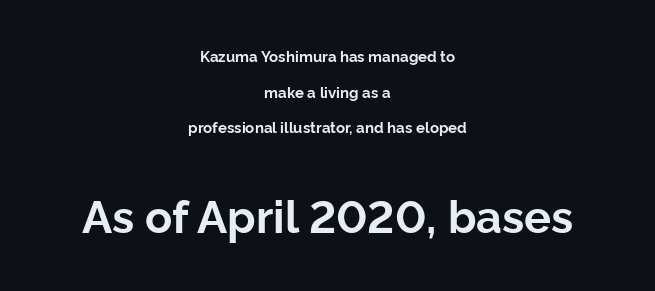
Whoever set this chose breathing room over compactness in the vertical rhythm. A sans-serif font was chosen for this passage. The lower block of text is set noticeably larger than the block above it. The letters sit at their default tracking, neither squeezed nor spread. Caption: multi-line text, centered on the measure.
